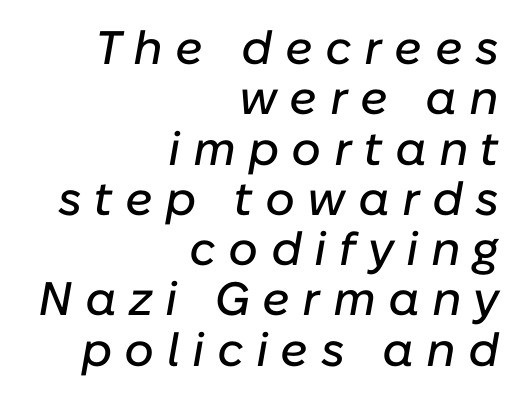
Which margin do the lines hug? The right one — the left edge is uneven. Whoever set this chose condensed vertical rhythm over breathing room. Type without underlining. Glyph-to-glyph distance is far greater than everyday printed text. The passage shown is typed in a proportional face where columns would drift. The specimen reads as italic at a glance.
